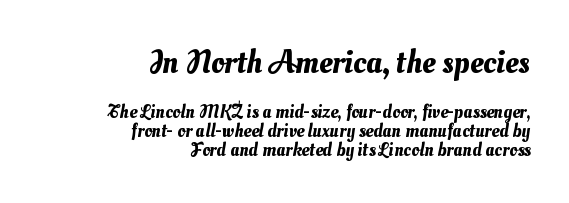
Typesetter's note — upper block bumped up in size, lower block left smaller. Caption: standard tracking, unaltered. Horizontal alignment here is rightward, an uncommon choice for prose. These lines are rendered in a variable-pitch font. Students, observe: this is what under-led, compact text looks like.
